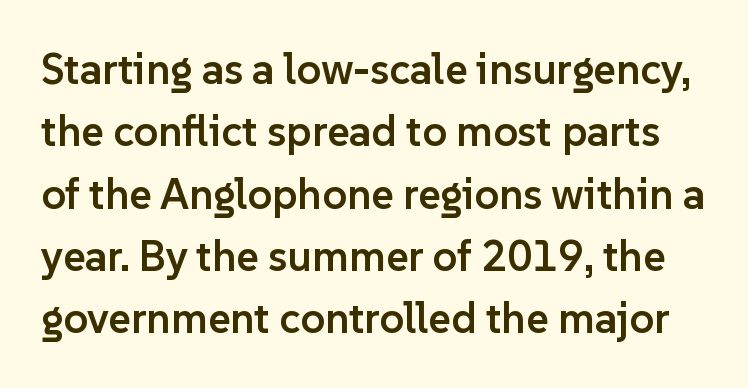
{"serif": "no", "italic": "no", "bold": "semi", "weight": "semibold", "width": "normal", "stroke_contrast": "low", "x_height": "medium", "monospaced": "no", "underline": "no", "line_spacing": "normal", "line_spacing_ratio": 1.45, "letter_spacing": "normal", "letter_spacing_em": 0.0, "glyph_px": 43}
